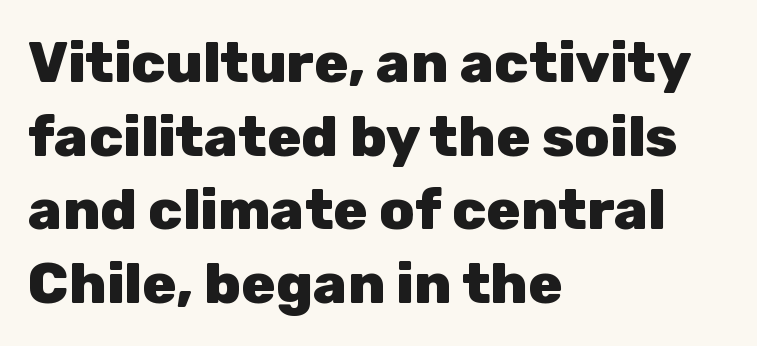
Q: Is the text bold? A: Yes.
Q: Is the text italic (slanted)? A: No, it is upright.
Q: Is the typeface a serif or a sans-serif typeface? A: Sans-serif.
Q: Is the text underlined? A: No.
Q: How is the paragraph aligned? A: Left-aligned.
Q: Is the spacing between letters normal or unusually wide? A: Normal.
Q: Is the spacing between lines tight, normal or loose? A: Normal.
Q: Width (condensed, normal, or wide)? A: Normal.
Q: Stroke contrast? A: Low.
Q: x-height? A: Medium.
Q: Monospaced? A: No.
